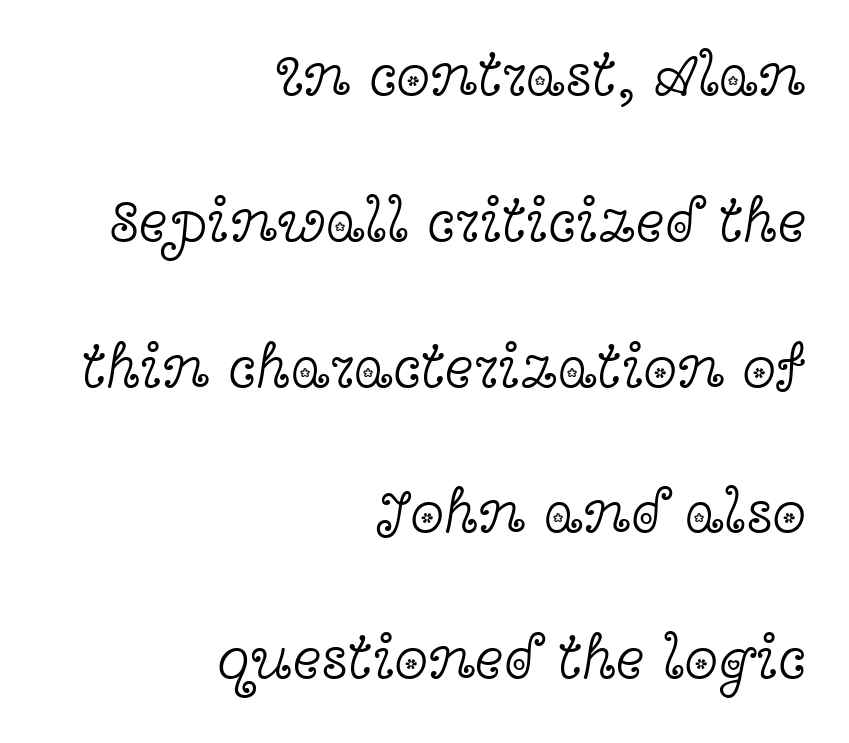
Q: Is the text bold? A: No.
Q: Is the text italic (slanted)? A: No, it is upright.
Q: Is the typeface a serif or a sans-serif typeface? A: Serif.
Q: Is the text underlined? A: No.
Q: How is the paragraph aligned? A: Right-aligned.
Q: Is the spacing between letters normal or unusually wide? A: Normal.
Q: Is the spacing between lines tight, normal or loose? A: Loose.
Q: Width (condensed, normal, or wide)? A: Wide.
Q: x-height? A: Medium.
Q: Monospaced? A: No.
